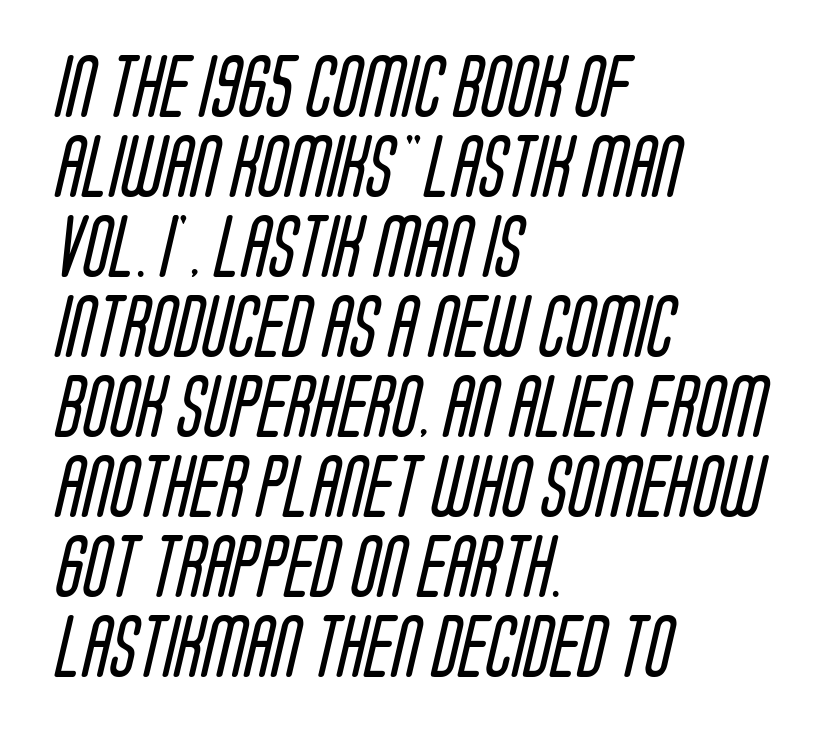
Q: Is the text bold? A: No.
Q: Is the typeface a serif or a sans-serif typeface? A: Sans-serif.
Q: Is the text underlined? A: No.
Q: How is the paragraph aligned? A: Left-aligned.
Q: Is the spacing between letters normal or unusually wide? A: Normal.
Q: Is the spacing between lines tight, normal or loose? A: Normal.
Q: Width (condensed, normal, or wide)? A: Condensed.
Q: Stroke contrast? A: Low.
Q: x-height? A: Large.
Q: Monospaced? A: No.
